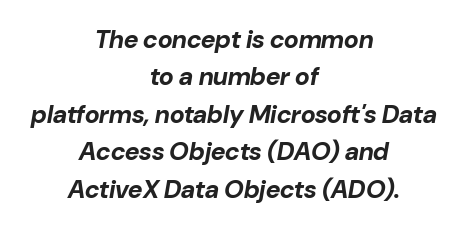
{"italic": "yes", "lean": "right", "slant_degrees": 10, "bold": "yes", "underline": "no", "align": "center", "line_spacing": "normal", "line_spacing_ratio": 1.5, "letter_spacing": "normal", "letter_spacing_em": 0.0, "glyph_px": 25}
